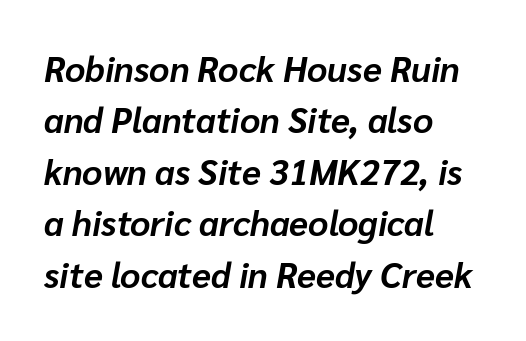
The image shows 35 px bold type, italic (leaning right); set left-aligned, normal line spacing (1.47x), normal letter spacing, not underlined; low stroke contrast and a medium x-height.
